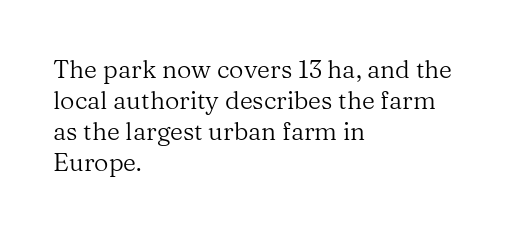
Q: Is the text bold? A: No.
Q: Is the text italic (slanted)? A: No, it is upright.
Q: Is the text underlined? A: No.
Q: How is the paragraph aligned? A: Left-aligned.
Q: Is the spacing between letters normal or unusually wide? A: Normal.
